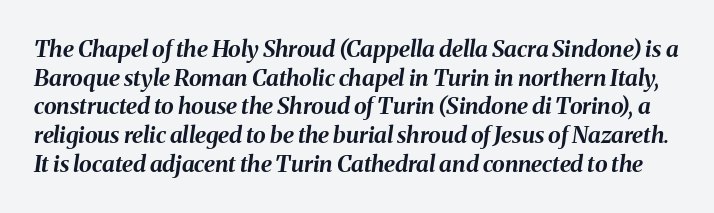
{"italic": "yes", "lean": "right", "slant_degrees": 8, "bold": "yes", "underline": "no", "line_spacing": "normal", "line_spacing_ratio": 1.25, "letter_spacing": "normal", "letter_spacing_em": 0.0, "glyph_px": 23}
